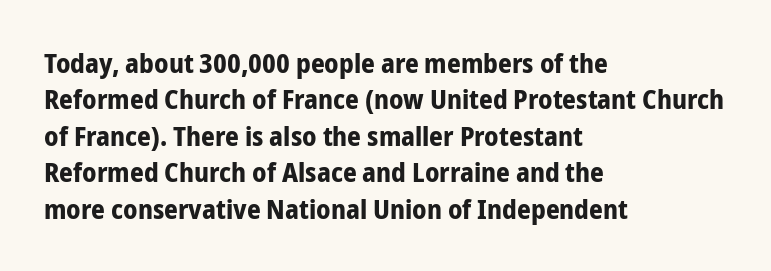
{"italic": "no", "bold": "yes", "underline": "no", "align": "left", "line_spacing": "normal", "line_spacing_ratio": 1.35, "letter_spacing": "normal", "letter_spacing_em": 0.0, "glyph_px": 27}
